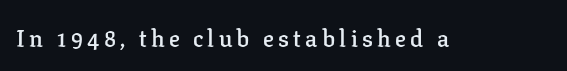
The characters look somewhat weighty, a semibold short of true bold. The strip under each line holds only bare page. Vertical strokes here are truly vertical.
